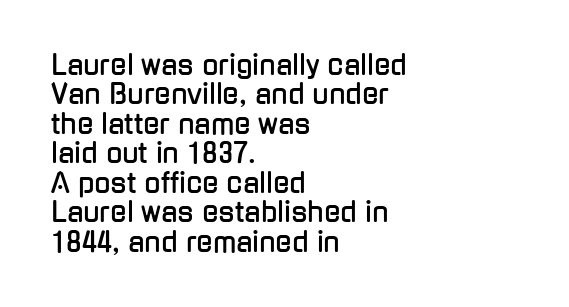
{"italic": "no", "underline": "no", "align": "left", "line_spacing": "tight", "line_spacing_ratio": 1.09, "letter_spacing": "normal", "letter_spacing_em": 0.0, "glyph_px": 27}
